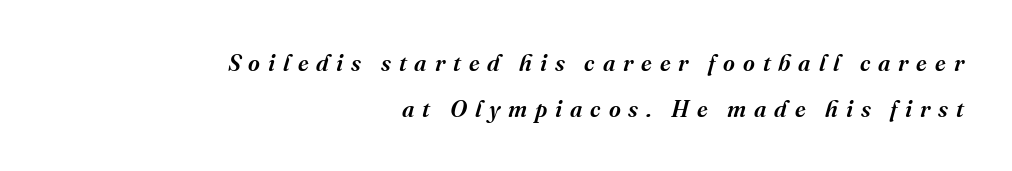
Q: Is the text bold? A: Semi-bold.
Q: Is the text italic (slanted)? A: Yes, it leans right by about 16 degrees.
Q: Is the text underlined? A: No.
Q: How is the paragraph aligned? A: Right-aligned.
Q: Is the spacing between letters normal or unusually wide? A: Unusually wide.
Q: Is the spacing between lines tight, normal or loose? A: Loose.
